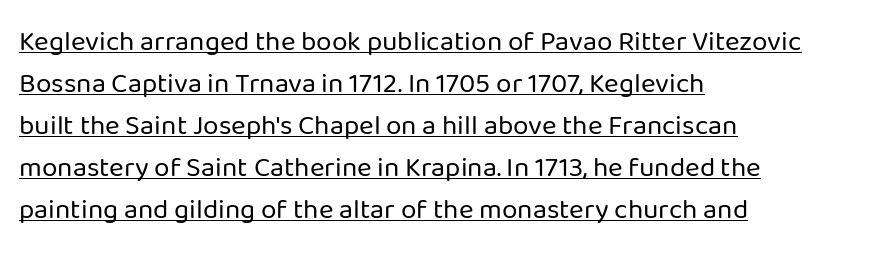
Q: Is the text bold? A: No.
Q: Is the text italic (slanted)? A: No, it is upright.
Q: Is the typeface a serif or a sans-serif typeface? A: Sans-serif.
Q: Is the text underlined? A: Yes.
Q: How is the paragraph aligned? A: Left-aligned.
Q: Is the spacing between letters normal or unusually wide? A: Normal.
Q: Is the spacing between lines tight, normal or loose? A: Normal.
Q: Width (condensed, normal, or wide)? A: Normal.
Q: Stroke contrast? A: Low.
Q: x-height? A: Medium.
Q: Monospaced? A: No.
